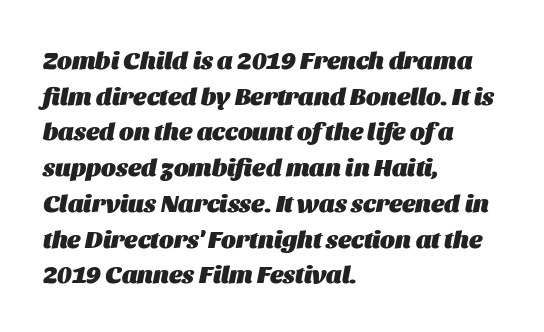
Q: Is the text bold? A: Yes.
Q: Is the text italic (slanted)? A: Yes, it leans right by about 11 degrees.
Q: Is the text underlined? A: No.
Q: How is the paragraph aligned? A: Left-aligned.
Q: Is the spacing between letters normal or unusually wide? A: Normal.
Q: Is the spacing between lines tight, normal or loose? A: Normal.
